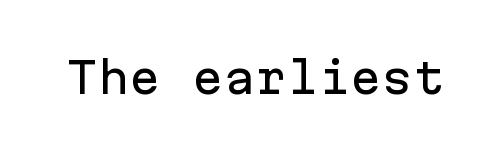
The image shows 42 px sans-serif type, upright, monospaced; set normal letter spacing, not underlined; low stroke contrast and a medium x-height.
